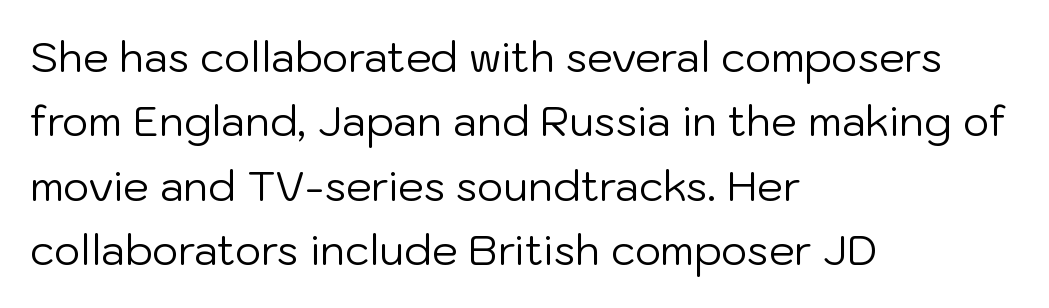
The image shows 41 px regular-weight sans-serif type, upright; set left-aligned, normal line spacing (1.57x), normal letter spacing, not underlined; low stroke contrast and a medium x-height.
